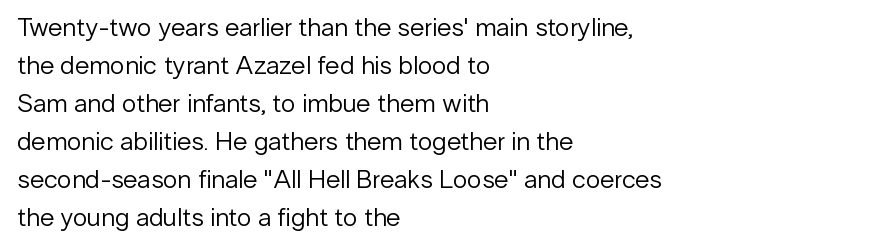
{"italic": "no", "bold": "no", "underline": "no", "align": "left", "line_spacing": "normal", "line_spacing_ratio": 1.46, "letter_spacing": "normal", "letter_spacing_em": 0.0, "glyph_px": 26}
